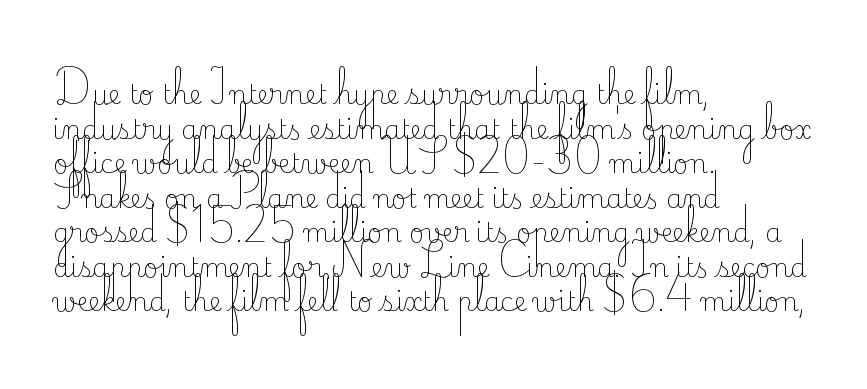
The image shows 26 px text type, upright; set left-aligned, normal line spacing (1.33x), normal letter spacing, not underlined.
